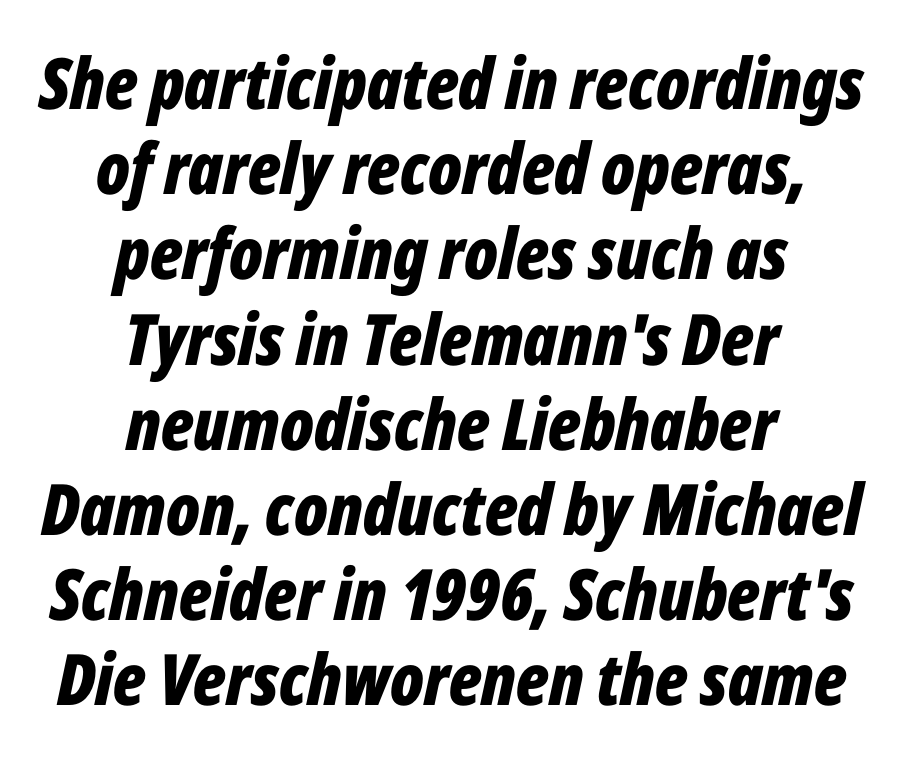
Q: Is the text bold? A: Yes.
Q: Is the text italic (slanted)? A: Yes, it leans right by about 12 degrees.
Q: Is the text underlined? A: No.
Q: How is the paragraph aligned? A: Centered.
Q: Is the spacing between letters normal or unusually wide? A: Normal.
Q: Width (condensed, normal, or wide)? A: Condensed.
Q: Stroke contrast? A: Low.
Q: x-height? A: Medium.
Q: Monospaced? A: No.
